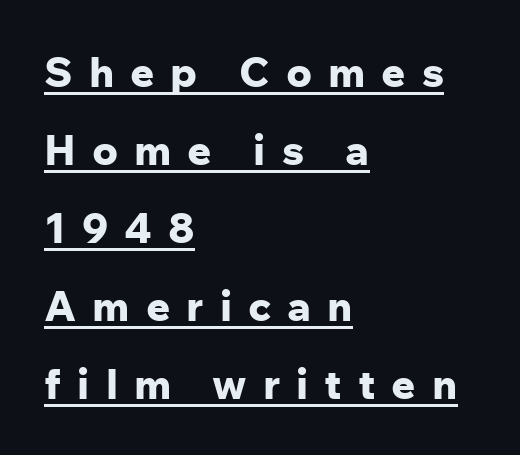
The image shows 42 px bold sans-serif type, upright; set left-aligned, line spacing 1.86x, unusually wide letter spacing (+0.38 em), underlined; low stroke contrast and a medium x-height.
